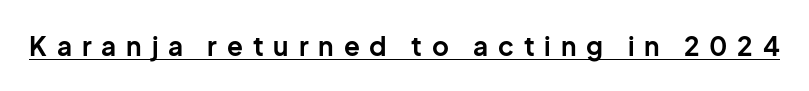
The sample's only ornament is a line tracing under the words. These lines have a slow, spaced-out rhythm from letter to letter. Every stem runs plumb, perpendicular to the baseline. Heavy-handed strokes throughout: this text is bold.
